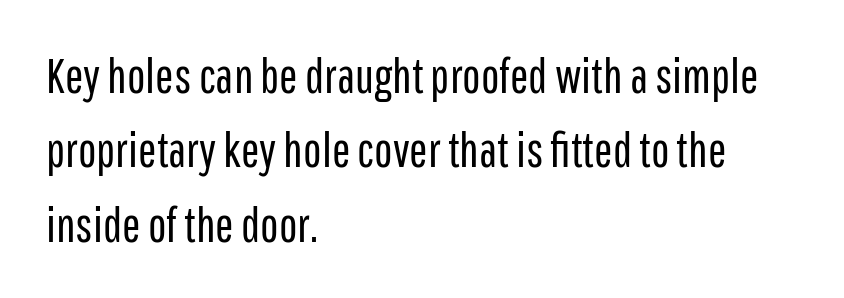
{"serif": "no", "italic": "no", "bold": "no", "weight": "regular", "width": "condensed", "stroke_contrast": "low", "x_height": "medium", "monospaced": "no", "underline": "no", "align": "left", "line_spacing": "normal", "line_spacing_ratio": 1.52, "letter_spacing": "normal", "letter_spacing_em": 0.0, "glyph_px": 49}
